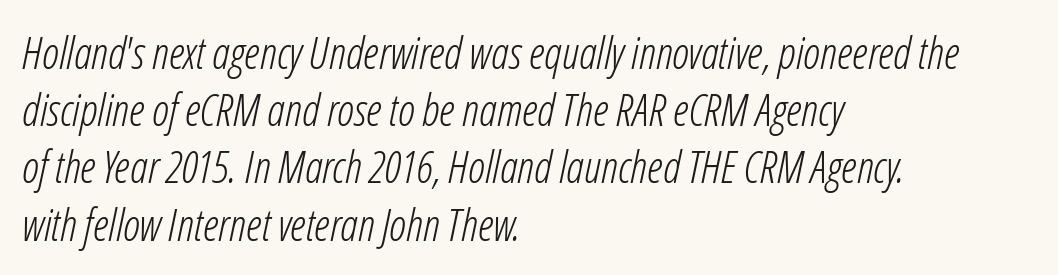
{"italic": "yes", "lean": "right", "slant_degrees": 12, "bold": "no", "weight": "light", "width": "condensed", "stroke_contrast": "low", "x_height": "medium", "monospaced": "no", "underline": "no", "align": "left", "line_spacing": "normal", "line_spacing_ratio": 1.3, "letter_spacing": "normal", "letter_spacing_em": 0.0, "glyph_px": 44}
